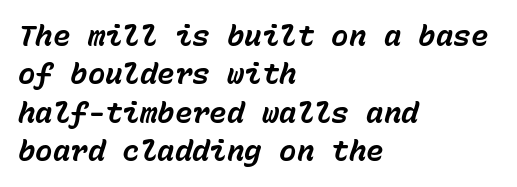
The lines sit at an ordinary, default distance from one another. The rendering applies a slant to the glyphs. The letterforms sit shoulder to shoulder at normal distance. Here the designer chose a console-style face with uniform glyph widths.
